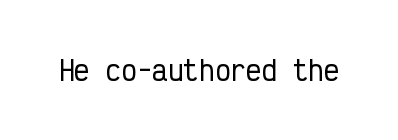
The image shows 26 px text type, upright; set normal letter spacing, not underlined.
